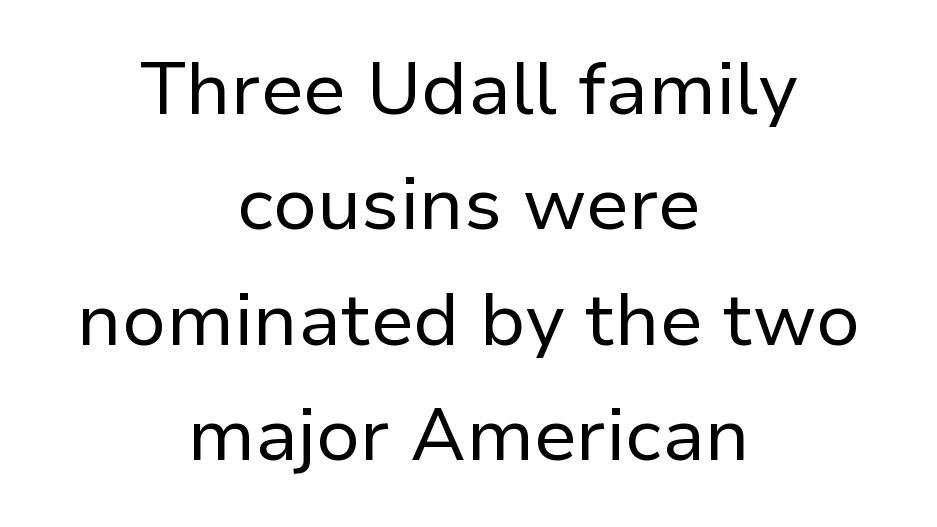
{"serif": "no", "italic": "no", "bold": "no", "weight": "regular", "width": "normal", "stroke_contrast": "low", "x_height": "medium", "monospaced": "no", "underline": "no", "align": "center", "line_spacing": "normal", "line_spacing_ratio": 1.56, "letter_spacing": "normal", "letter_spacing_em": 0.0, "glyph_px": 74}
